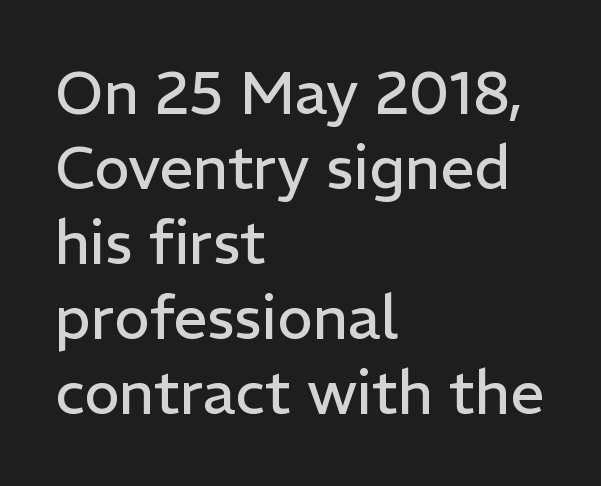
The image shows 60 px regular-weight sans-serif type, upright; set left-aligned, normal line spacing (1.25x), normal letter spacing, not underlined; low stroke contrast and a medium x-height.
